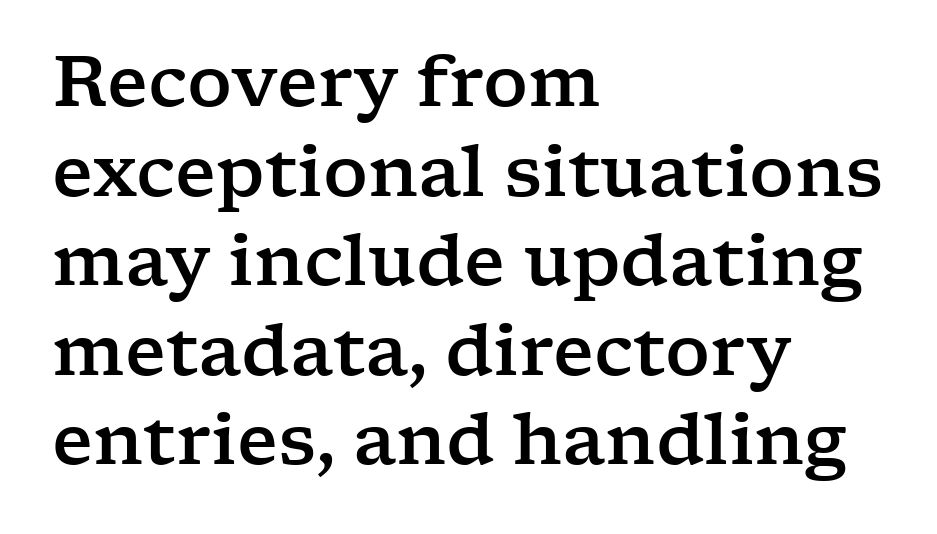
Q: Is the text italic (slanted)? A: No, it is upright.
Q: Is the typeface a serif or a sans-serif typeface? A: Serif.
Q: Is the text underlined? A: No.
Q: How is the paragraph aligned? A: Left-aligned.
Q: Is the spacing between letters normal or unusually wide? A: Normal.
Q: Is the spacing between lines tight, normal or loose? A: Normal.
Q: Width (condensed, normal, or wide)? A: Wide.
Q: Stroke contrast? A: Low.
Q: x-height? A: Medium.
Q: Monospaced? A: No.
